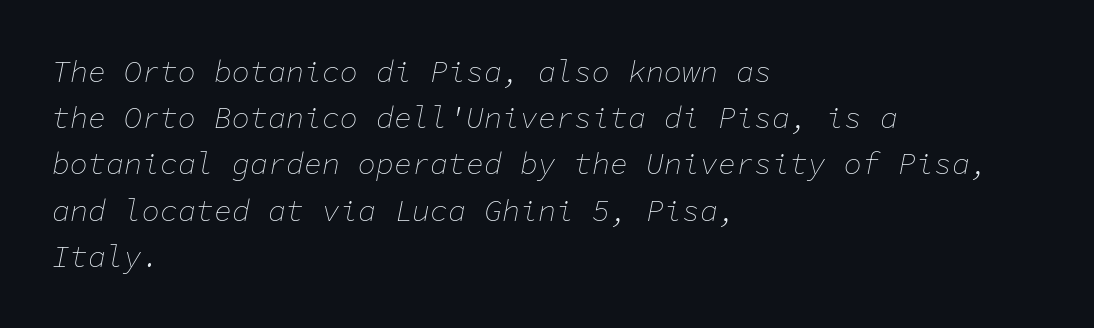
Q: Is the text bold? A: No.
Q: Is the text italic (slanted)? A: Yes, it leans right by about 11 degrees.
Q: Is the text underlined? A: No.
Q: How is the paragraph aligned? A: Left-aligned.
Q: Is the spacing between letters normal or unusually wide? A: Normal.
Q: Is the spacing between lines tight, normal or loose? A: Normal.
Q: Width (condensed, normal, or wide)? A: Normal.
Q: Stroke contrast? A: Low.
Q: x-height? A: Medium.
Q: Monospaced? A: Yes.
